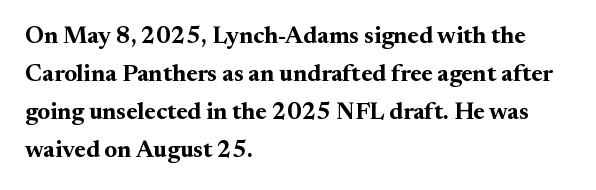
The image shows 24 px bold type, upright; set left-aligned, normal line spacing (1.59x), normal letter spacing, not underlined.
